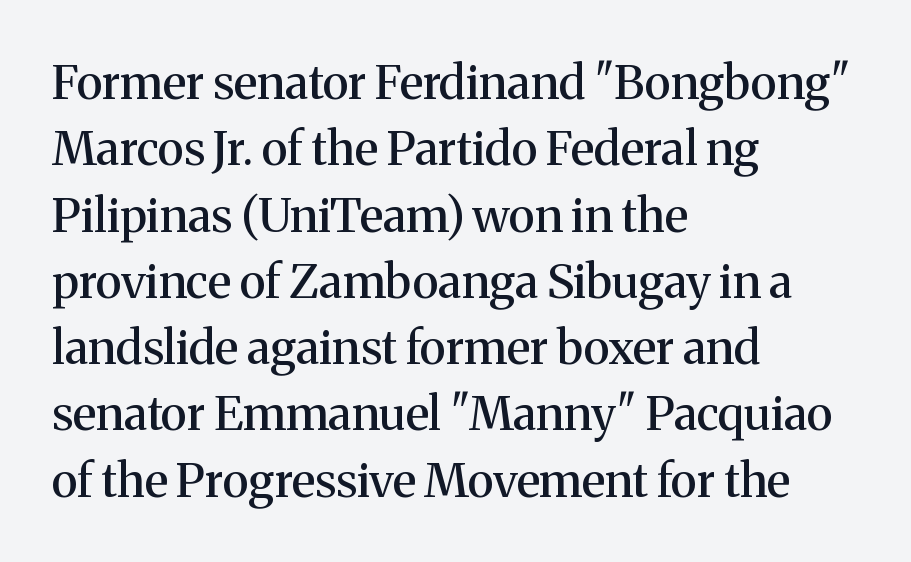
The line texture is even and compact thanks to regular tracking. The rendering uses natural spacing where letterforms have individual widths. This sample keeps an unexceptional amount of space between lines. Line starts are locked; line ends wander. Does the type have serifs? Yes, each stem ends in a small foot. A roman cut, with each character standing at attention.
